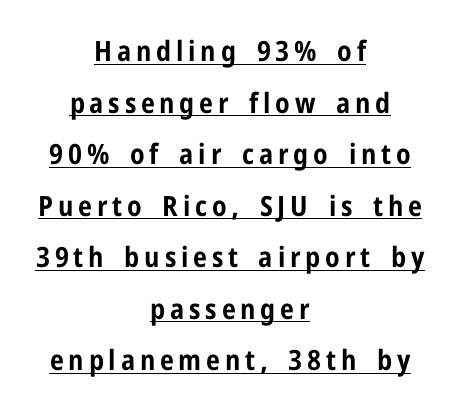
Caption: bold face, heavy strokes. Serifs: no, the terminals of the letterforms are clean. Do the letters lean? They stand straight. Note the varied advance widths — an 'i' is clearly narrower than an 'm'. Does the copy run flush right? No — it is centered line by line.
